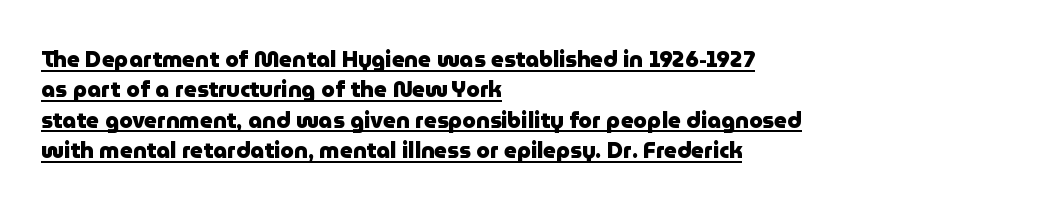
{"italic": "no", "bold": "yes", "underline": "yes", "align": "left", "line_spacing": "normal", "line_spacing_ratio": 1.38, "letter_spacing": "normal", "letter_spacing_em": 0.0, "glyph_px": 22}
